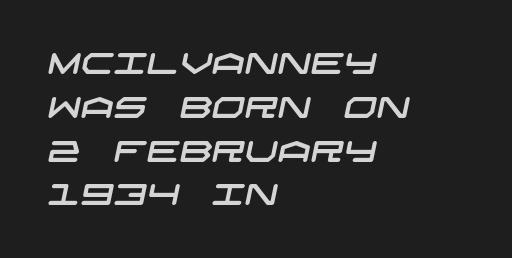
Q: Is the typeface a serif or a sans-serif typeface? A: Sans-serif.
Q: Is the text underlined? A: No.
Q: How is the paragraph aligned? A: Left-aligned.
Q: Is the spacing between letters normal or unusually wide? A: Normal.
Q: Is the spacing between lines tight, normal or loose? A: Normal.
Q: Width (condensed, normal, or wide)? A: Wide.
Q: Stroke contrast? A: Low.
Q: x-height? A: Large.
